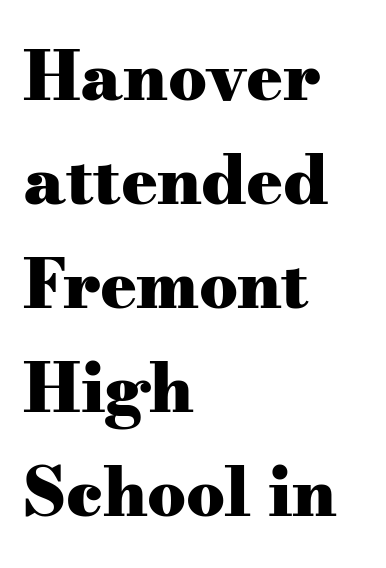
Q: Is the text bold? A: Yes.
Q: Is the text italic (slanted)? A: No, it is upright.
Q: Is the typeface a serif or a sans-serif typeface? A: Serif.
Q: Is the text underlined? A: No.
Q: How is the paragraph aligned? A: Left-aligned.
Q: Is the spacing between letters normal or unusually wide? A: Normal.
Q: Is the spacing between lines tight, normal or loose? A: Normal.
Q: Width (condensed, normal, or wide)? A: Wide.
Q: Stroke contrast? A: Medium.
Q: x-height? A: Small.
Q: Monospaced? A: No.
